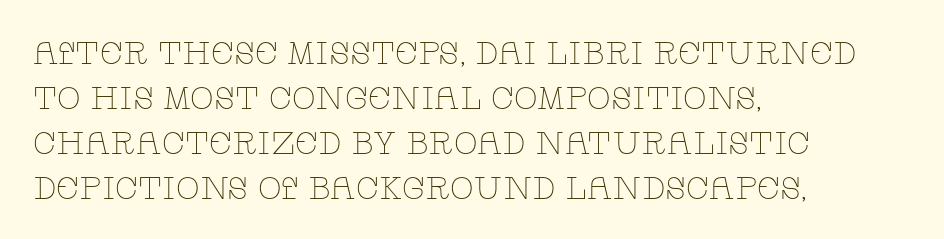
Spacing between characters is what you'd get straight out of the box. Check the space under the baseline: it is left empty. The face used here is proportionally spaced, like ordinary book or web type. Reading down the block, your eye returns to a fixed left position each line. The designer went with a serif here, giving each stem small feet. No italicization has been applied; the sample stays upright.
